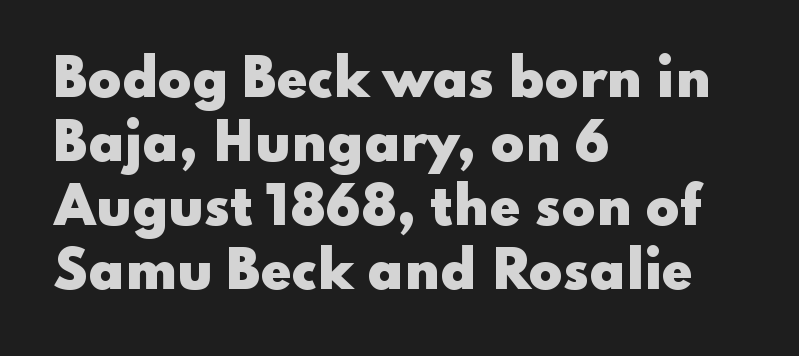
{"serif": "no", "italic": "no", "bold": "yes", "weight": "heavy", "width": "wide", "stroke_contrast": "low", "x_height": "small", "monospaced": "no", "underline": "no", "align": "left", "line_spacing": "normal", "line_spacing_ratio": 1.28, "letter_spacing": "normal", "letter_spacing_em": 0.0, "glyph_px": 50}
